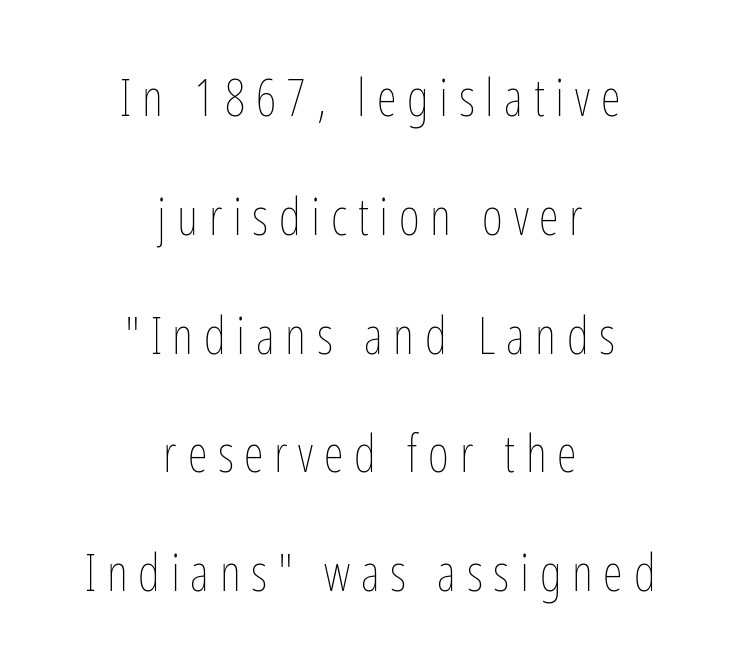
The image shows 51 px thin, condensed type, upright; set centered, loose line spacing (2.33x), unusually wide letter spacing (+0.21 em), not underlined; low stroke contrast and a medium x-height.
